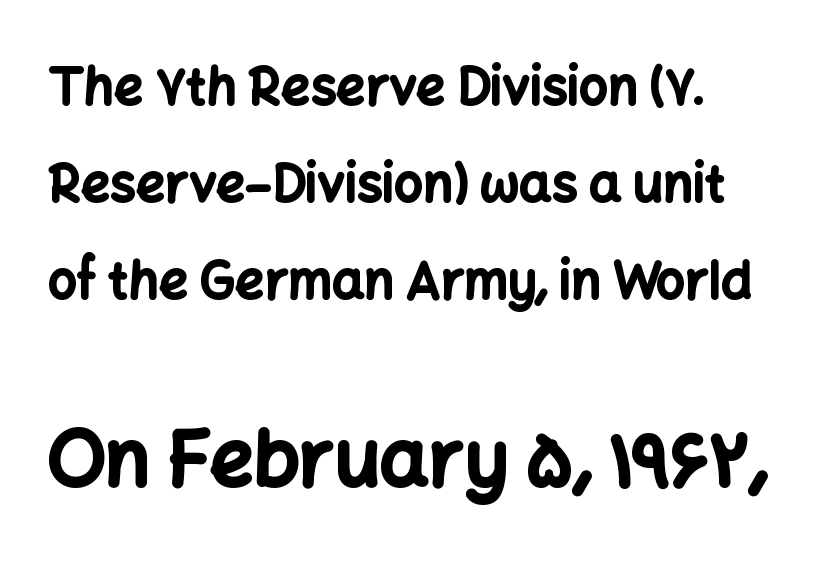
{"serif": "no", "italic": "no", "bold": "yes", "weight": "bold", "width": "normal", "stroke_contrast": "low", "x_height": "medium", "monospaced": "no", "underline": "no", "line_spacing": "loose", "line_spacing_ratio": 1.9, "letter_spacing": "normal", "letter_spacing_em": 0.0, "larger_block": "second", "size_ratio": 1.51, "glyph_px": 77}
